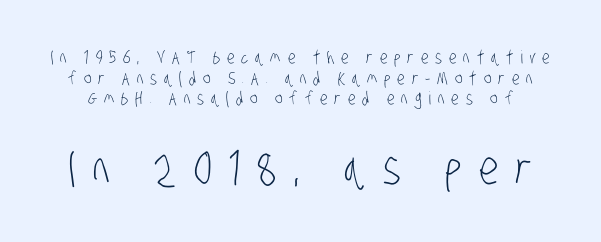
{"serif": "no", "bold": "no", "weight": "light", "width": "condensed", "stroke_contrast": "low", "x_height": "large", "monospaced": "no", "underline": "no", "line_spacing": "tight", "line_spacing_ratio": 1.14, "letter_spacing": "wide", "letter_spacing_em": 0.38, "larger_block": "second", "size_ratio": 2.56, "glyph_px": 46}
